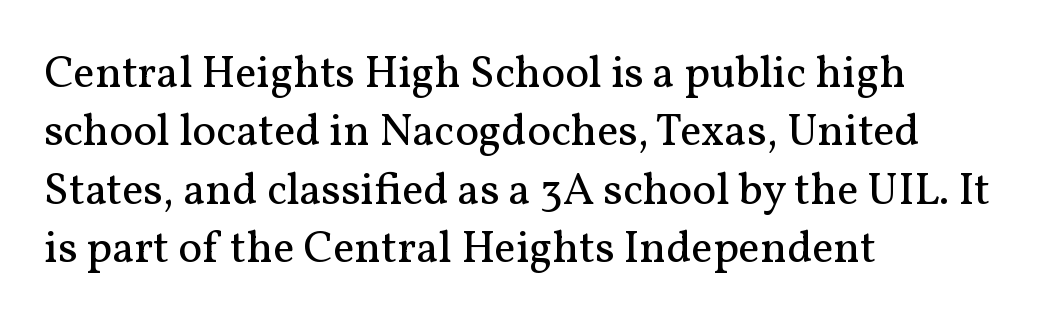
The image shows 45 px regular-weight serif type, upright; set left-aligned, normal line spacing (1.3x), normal letter spacing, not underlined; medium stroke contrast and a medium x-height.
